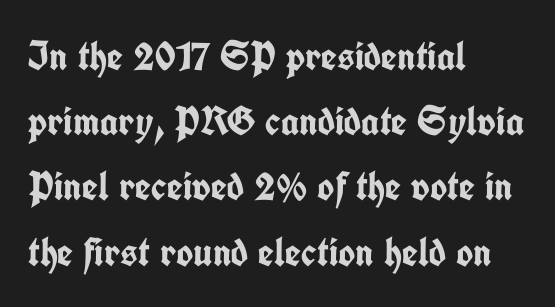
Its strokes are broad and dark, the hallmark of bold type. Underline: absent. Here the designer chose a conventional face with non-uniform glyph widths. Baseline-to-baseline distance is the conventional proportion of letter height.
